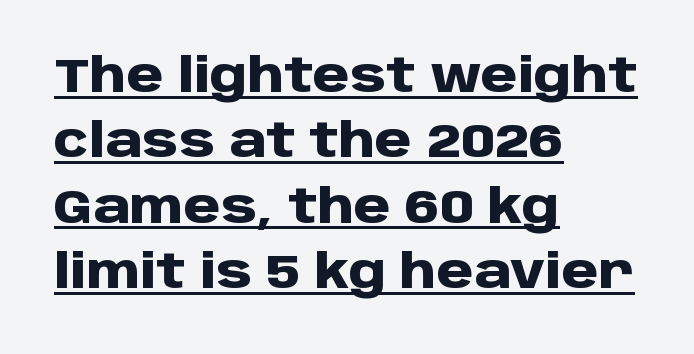
{"serif": "no", "italic": "no", "bold": "yes", "weight": "heavy", "width": "normal", "stroke_contrast": "low", "x_height": "large", "monospaced": "no", "underline": "yes", "align": "left", "line_spacing": "normal", "line_spacing_ratio": 1.39, "letter_spacing": "normal", "letter_spacing_em": 0.0, "glyph_px": 47}
